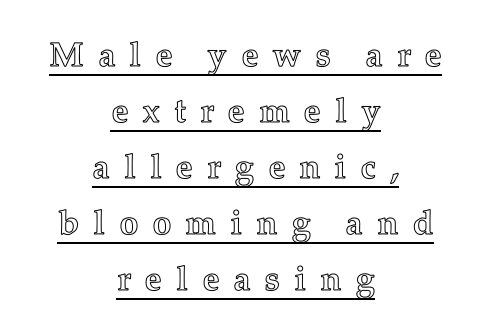
{"italic": "no", "width": "normal", "x_height": "medium", "monospaced": "no", "underline": "yes", "align": "center", "line_spacing": "normal", "line_spacing_ratio": 1.65, "letter_spacing": "wide", "letter_spacing_em": 0.41, "glyph_px": 34}
